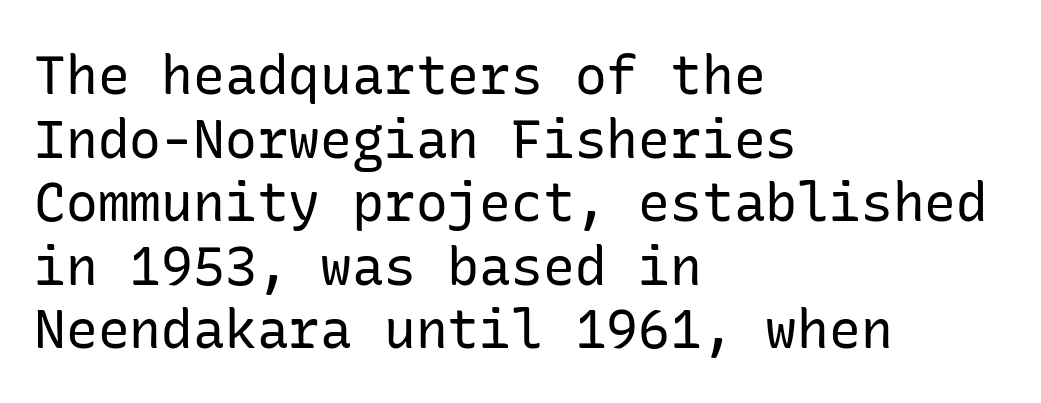
Q: Is the text bold? A: No.
Q: Is the text italic (slanted)? A: No, it is upright.
Q: Is the typeface a serif or a sans-serif typeface? A: Sans-serif.
Q: Is the text underlined? A: No.
Q: How is the paragraph aligned? A: Left-aligned.
Q: Is the spacing between letters normal or unusually wide? A: Normal.
Q: Width (condensed, normal, or wide)? A: Normal.
Q: Stroke contrast? A: Low.
Q: x-height? A: Medium.
